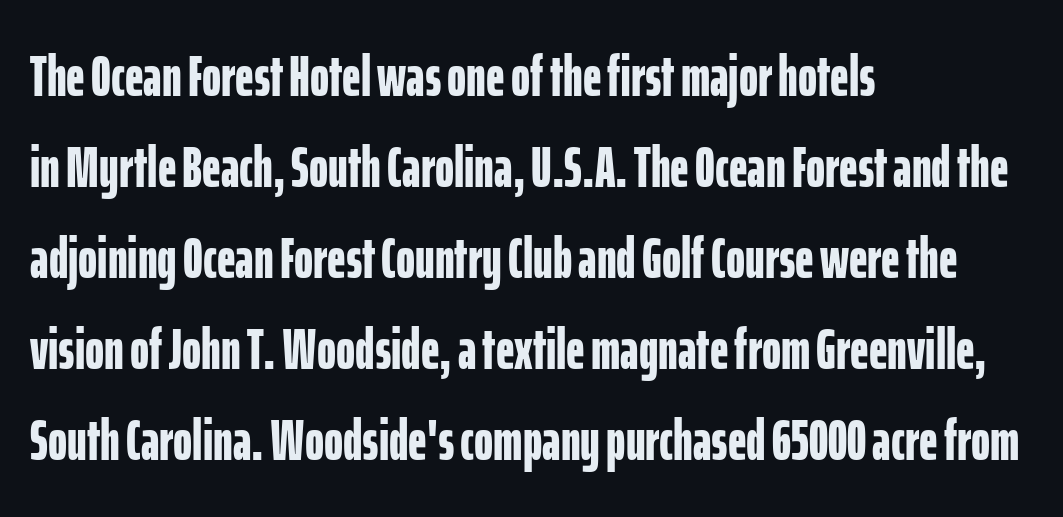
The image shows 58 px bold, condensed sans-serif type, upright; set left-aligned, normal line spacing (1.57x), normal letter spacing, not underlined; low stroke contrast and a medium x-height.
